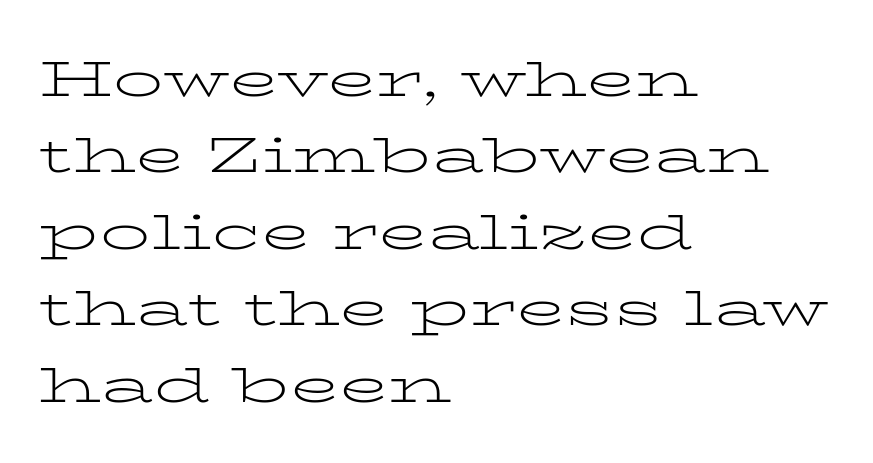
{"serif": "yes", "italic": "no", "bold": "no", "weight": "light", "width": "wide", "stroke_contrast": "low", "x_height": "medium", "monospaced": "no", "underline": "no", "align": "left", "line_spacing": "normal", "line_spacing_ratio": 1.53, "letter_spacing": "normal", "letter_spacing_em": 0.0, "glyph_px": 50}
